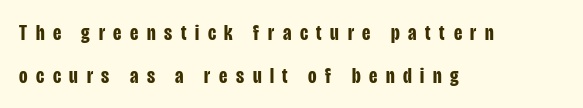
Q: Is the text bold? A: Yes.
Q: Is the text italic (slanted)? A: No, it is upright.
Q: Is the text underlined? A: No.
Q: How is the paragraph aligned? A: Left-aligned.
Q: Is the spacing between letters normal or unusually wide? A: Unusually wide.
Q: Is the spacing between lines tight, normal or loose? A: Loose.
